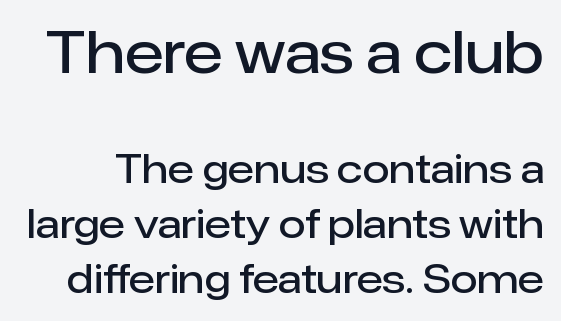
Q: Is the text bold? A: Semi-bold.
Q: Is the text italic (slanted)? A: No, it is upright.
Q: Is the typeface a serif or a sans-serif typeface? A: Sans-serif.
Q: Is the text underlined? A: No.
Q: Is the spacing between letters normal or unusually wide? A: Normal.
Q: Is the spacing between lines tight, normal or loose? A: Normal.
Q: Which block of text is set in a larger size, the first (top) or the second (bottom)? A: The first (top) one.
Q: Width (condensed, normal, or wide)? A: Normal.
Q: Stroke contrast? A: Low.
Q: x-height? A: Medium.
Q: Monospaced? A: No.
